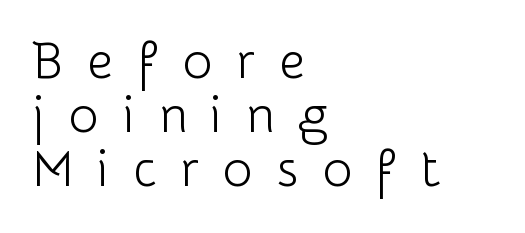
The image shows 51 px light sans-serif type, upright; set left-aligned, tight line spacing (1.06x), unusually wide letter spacing (+0.47 em), not underlined; low stroke contrast and a medium x-height.
